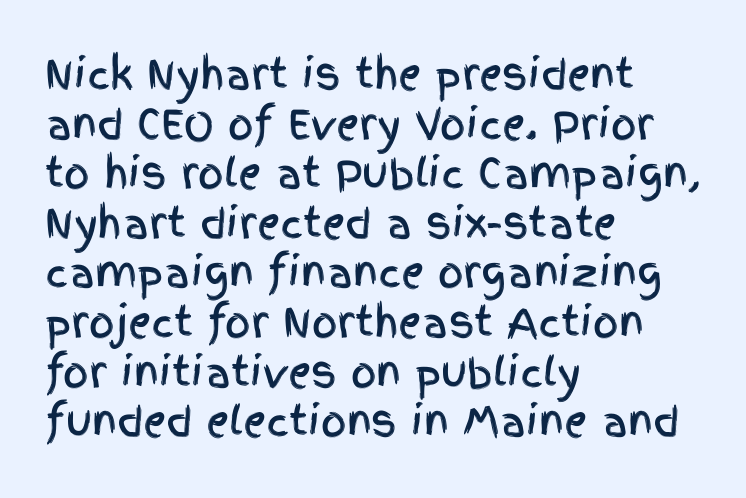
The gaps between neighbouring characters are ordinary and unremarkable. Quick note: not italic, upright. Check the space under the baseline: it is left empty. Serifs: no, the terminals of the letterforms are clean. The passage is arranged the way most books set body copy — flush left.
